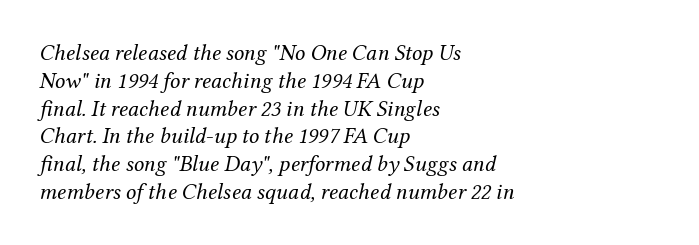
{"italic": "yes", "lean": "right", "slant_degrees": 12, "bold": "no", "underline": "no", "align": "left", "line_spacing_ratio": 1.21, "letter_spacing": "normal", "letter_spacing_em": 0.0, "glyph_px": 23}
